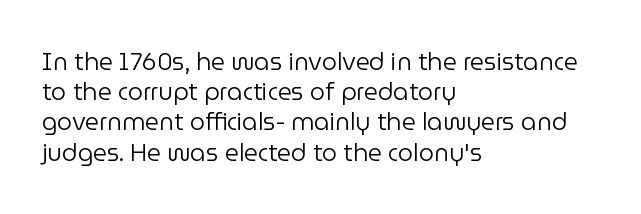
Q: Is the text bold? A: No.
Q: Is the text italic (slanted)? A: No, it is upright.
Q: Is the text underlined? A: No.
Q: How is the paragraph aligned? A: Left-aligned.
Q: Is the spacing between letters normal or unusually wide? A: Normal.
Q: Is the spacing between lines tight, normal or loose? A: Normal.
